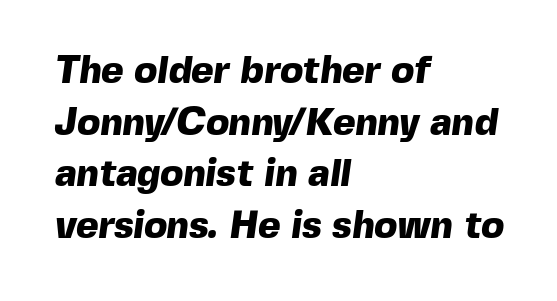
{"serif": "no", "bold": "yes", "weight": "heavy", "width": "normal", "x_height": "medium", "monospaced": "no", "underline": "no", "align": "left", "line_spacing": "normal", "line_spacing_ratio": 1.36, "letter_spacing": "normal", "letter_spacing_em": 0.0, "glyph_px": 38}
